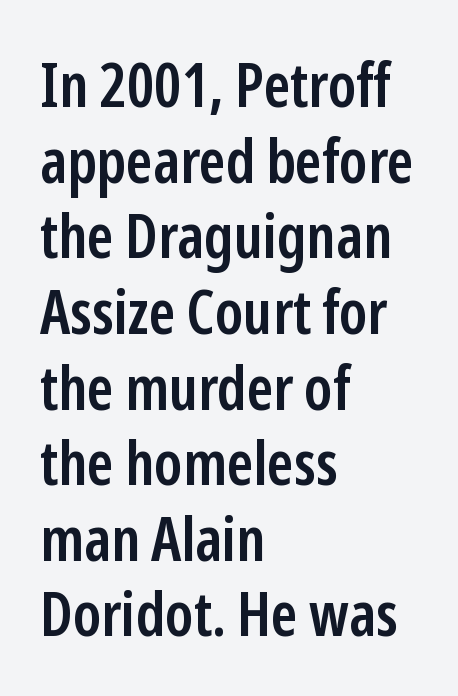
The image shows 62 px semibold, condensed sans-serif type, upright; set left-aligned, line spacing 1.22x, normal letter spacing, not underlined; low stroke contrast and a medium x-height.
